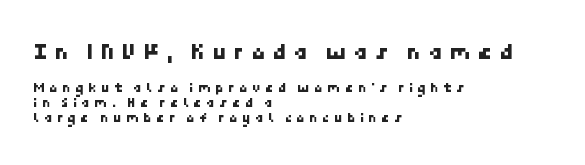
{"underline": "no", "align": "left", "line_spacing": "tight", "line_spacing_ratio": 1.08, "letter_spacing": "wide", "letter_spacing_em": 0.3, "larger_block": "first", "size_ratio": 1.64, "glyph_px": 23}
